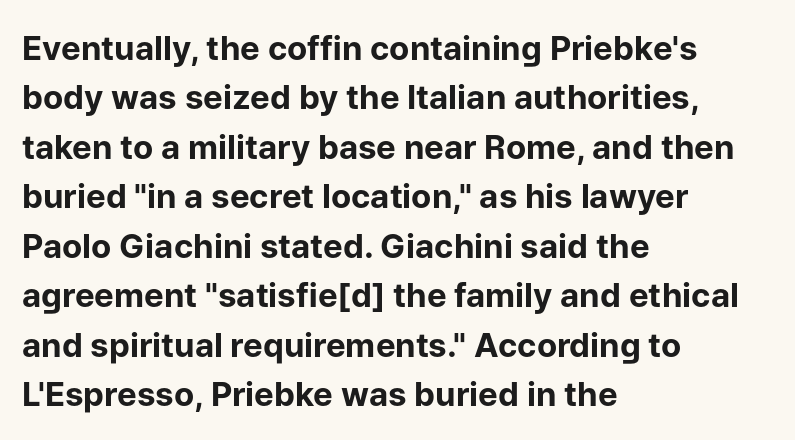
{"serif": "no", "italic": "no", "bold": "yes", "weight": "bold", "width": "normal", "stroke_contrast": "low", "x_height": "medium", "monospaced": "no", "underline": "no", "align": "left", "line_spacing": "normal", "line_spacing_ratio": 1.5, "letter_spacing": "normal", "letter_spacing_em": 0.0, "glyph_px": 33}
